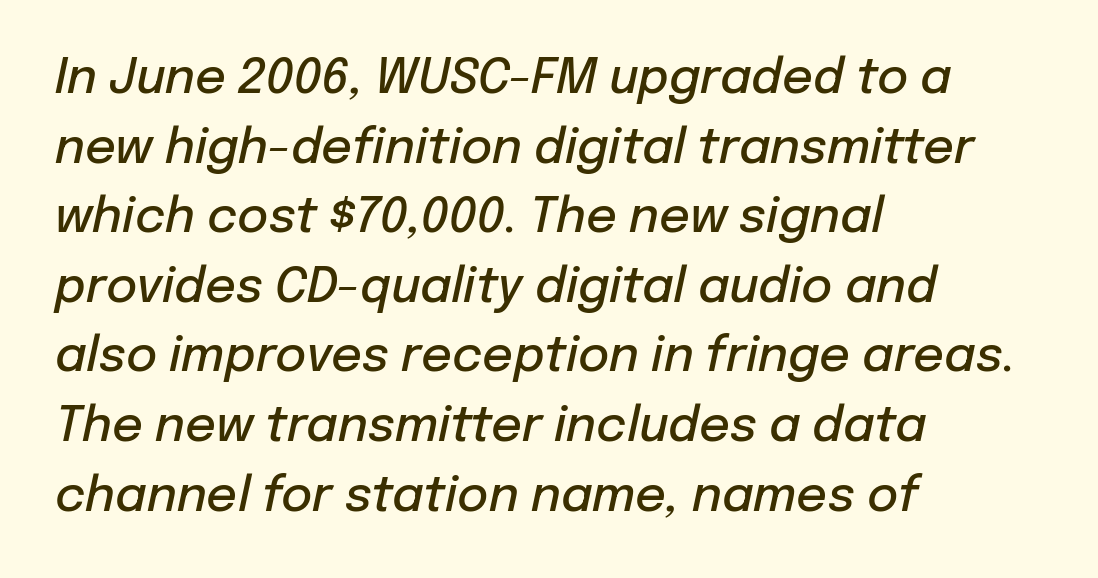
Compared with ordinary roman type, these characters are visibly tilted. This is the in-between weight designers call semibold or demi. The tracking reads as untouched default to a designer's eye. Summary of vertical rhythm: regular, with standard interline spacing. Quick note: underline off.
